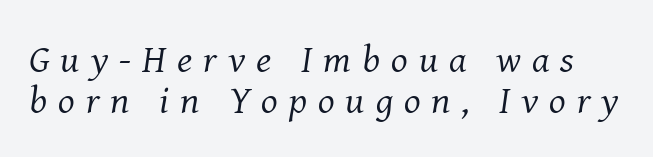
{"serif": "yes", "italic": "yes", "lean": "right", "slant_degrees": 8, "bold": "no", "weight": "regular", "width": "normal", "stroke_contrast": "medium", "x_height": "medium", "monospaced": "no", "underline": "no", "line_spacing": "tight", "line_spacing_ratio": 1.05, "letter_spacing": "wide", "letter_spacing_em": 0.28, "glyph_px": 39}
